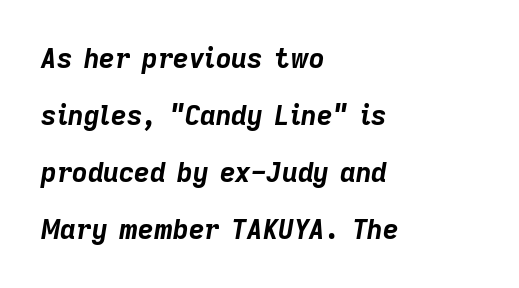
Emphasis by weight is at full strength: bold. Nothing unusual about the tracking: characters are spaced as the font intends. A classic flush-left, rag-right setting is used for this passage. Plain, unruled lines of type. Horizontal bands of white between lines are thick stripes. Yep, that's italic — everything's leaning.
